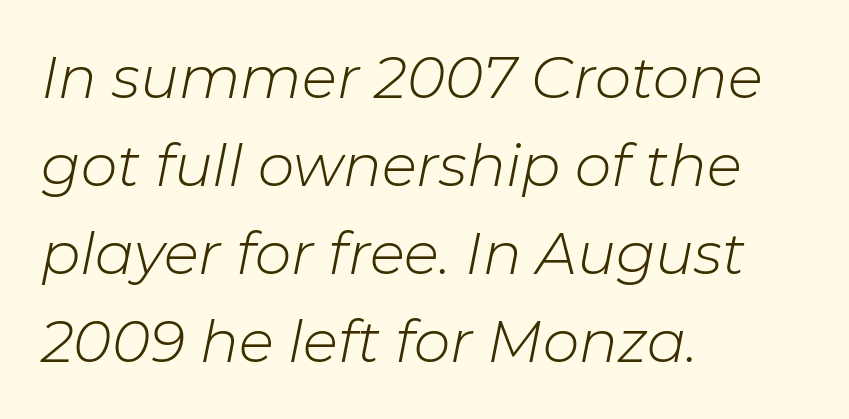
Is this a fixed-width face? No — the glyphs have proportional, varying widths. You can tell it's italic because the verticals aren't actually vertical. In terms of letterspacing, this is plain default setting. Teacher's note: observe the even left margin — that is flush-left alignment. No extra ink here — the face is not bold.
